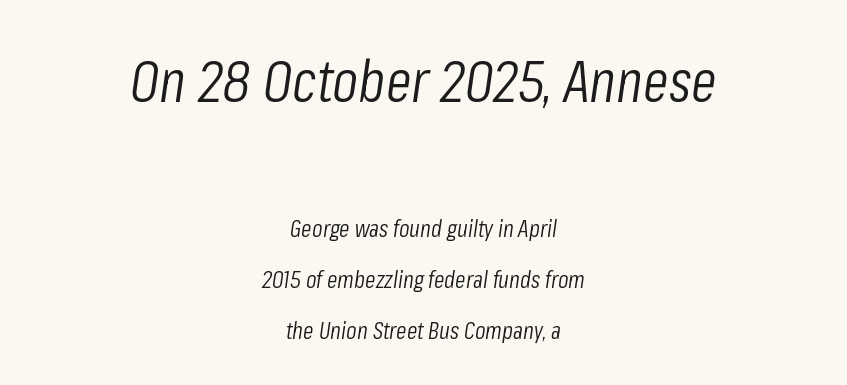
{"italic": "yes", "lean": "right", "slant_degrees": 8, "bold": "no", "weight": "light", "width": "condensed", "stroke_contrast": "low", "x_height": "medium", "monospaced": "no", "underline": "no", "align": "center", "line_spacing": "loose", "line_spacing_ratio": 2.13, "letter_spacing": "normal", "letter_spacing_em": 0.0, "larger_block": "first", "size_ratio": 2.46, "glyph_px": 59}
